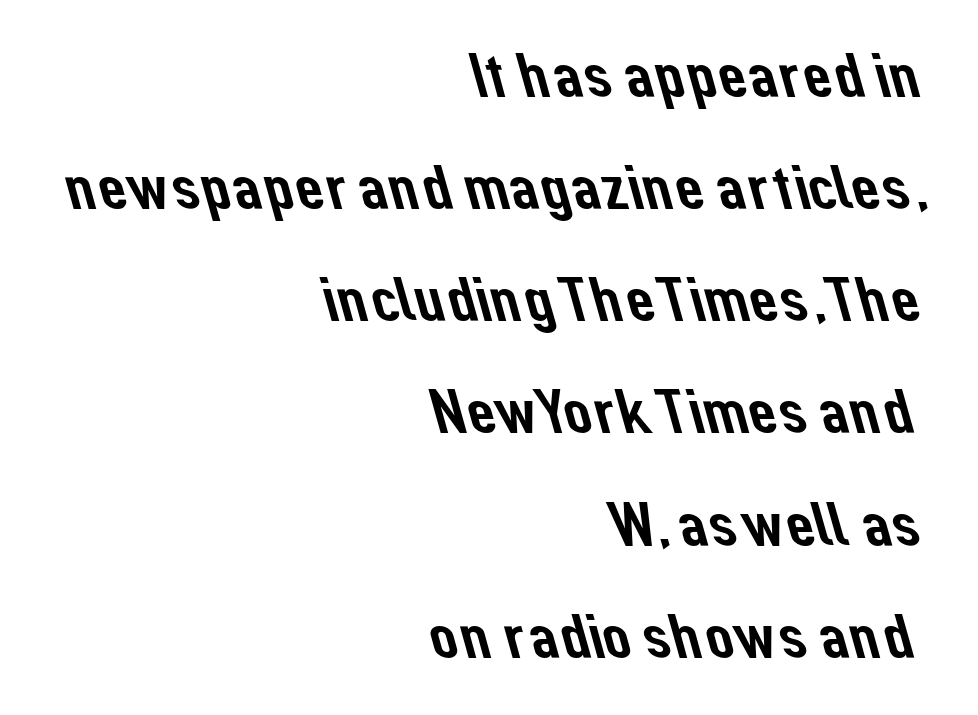
The image shows 63 px sans-serif type; set right-aligned, line spacing 1.78x, normal letter spacing, not underlined; low stroke contrast and a medium x-height.
